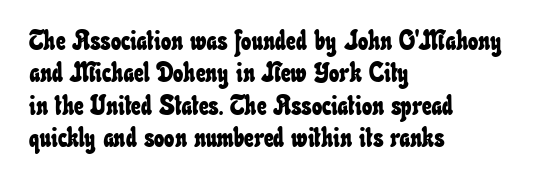
Line beginnings align vertically; line endings do not. Here the glyphs are tracked normally, forming tight word shapes. Check the space under the baseline: it is left empty.
